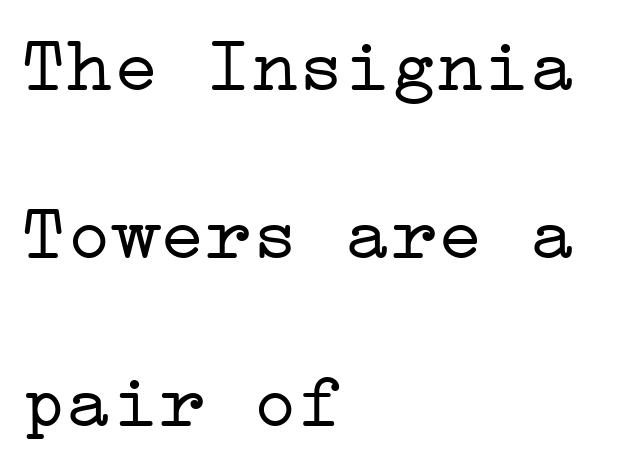
{"serif": "yes", "italic": "no", "bold": "no", "weight": "light", "width": "wide", "stroke_contrast": "low", "x_height": "medium", "underline": "no", "align": "left", "line_spacing": "loose", "line_spacing_ratio": 2.18, "letter_spacing": "normal", "letter_spacing_em": 0.0, "glyph_px": 77}
